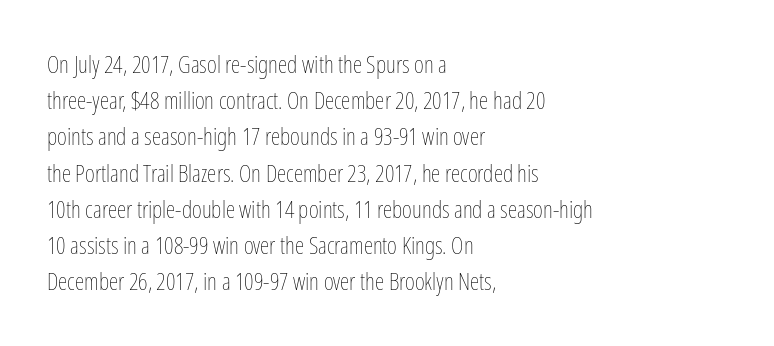
{"italic": "no", "bold": "no", "underline": "no", "align": "left", "line_spacing": "normal", "line_spacing_ratio": 1.51, "letter_spacing": "normal", "letter_spacing_em": 0.0, "glyph_px": 24}
